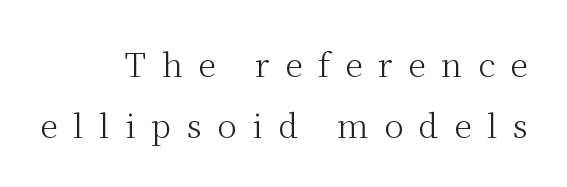
{"serif": "yes", "italic": "no", "bold": "no", "weight": "light", "width": "normal", "stroke_contrast": "medium", "x_height": "medium", "monospaced": "no", "underline": "no", "align": "right", "line_spacing_ratio": 1.84, "letter_spacing": "wide", "letter_spacing_em": 0.46, "glyph_px": 33}
